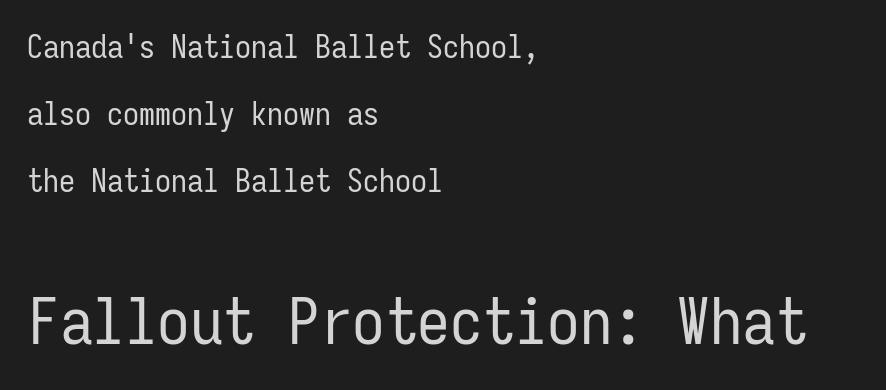
The image shows 65 px regular-weight, condensed sans-serif type, upright, monospaced; set left-aligned, loose line spacing (2.1x), normal letter spacing, not underlined; the second (bottom) block is 2.03x larger; low stroke contrast and a medium x-height.
